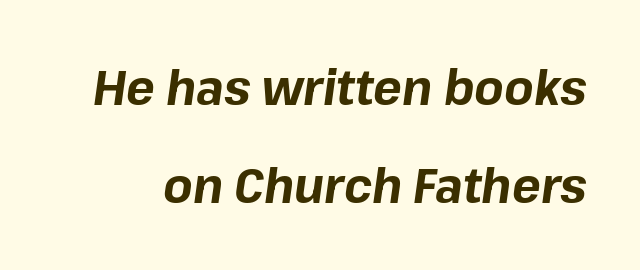
The image shows 48 px bold type, italic (leaning right); set loose line spacing (2.04x), normal letter spacing, not underlined; low stroke contrast and a medium x-height.
